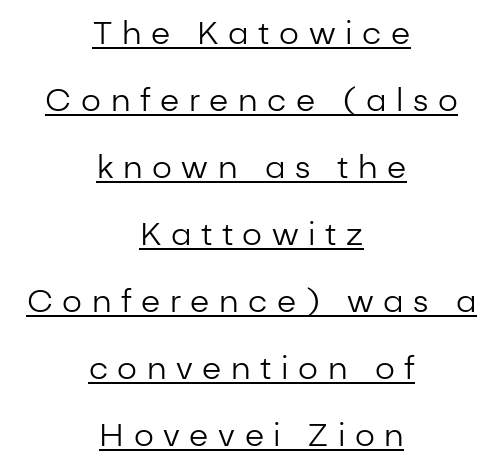
The image shows 31 px regular-weight sans-serif type, upright; set centered, loose line spacing (2.16x), unusually wide letter spacing (+0.31 em), underlined; low stroke contrast and a medium x-height.
